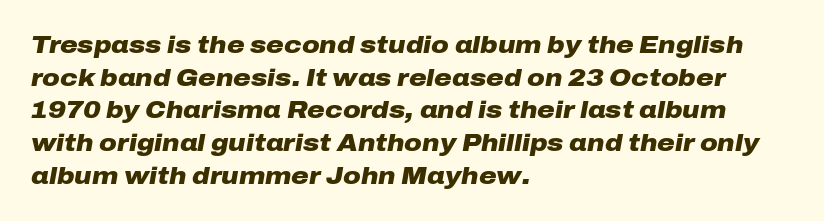
Q: Is the text bold? A: Yes.
Q: Is the text italic (slanted)? A: Yes, it leans right by about 10 degrees.
Q: Is the text underlined? A: No.
Q: How is the paragraph aligned? A: Left-aligned.
Q: Is the spacing between letters normal or unusually wide? A: Normal.
Q: Is the spacing between lines tight, normal or loose? A: Normal.
